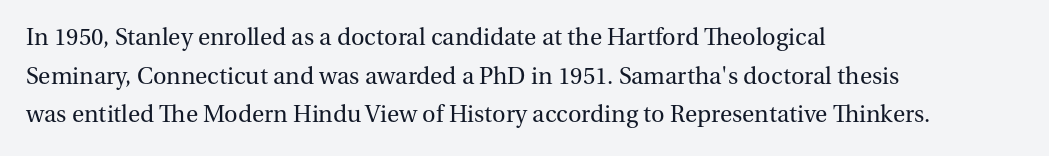
{"italic": "no", "bold": "no", "underline": "no", "align": "left", "line_spacing": "normal", "line_spacing_ratio": 1.55, "letter_spacing": "normal", "letter_spacing_em": 0.0, "glyph_px": 25}
